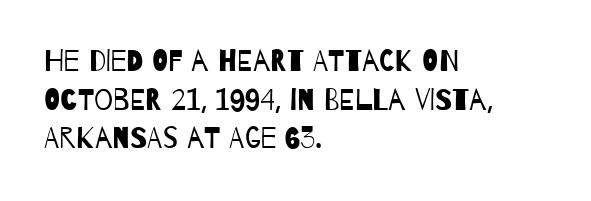
{"serif": "no", "bold": "no", "weight": "regular", "width": "condensed", "stroke_contrast": "low", "x_height": "large", "monospaced": "no", "underline": "no", "align": "left", "line_spacing": "normal", "line_spacing_ratio": 1.29, "letter_spacing": "normal", "letter_spacing_em": 0.0, "glyph_px": 30}
